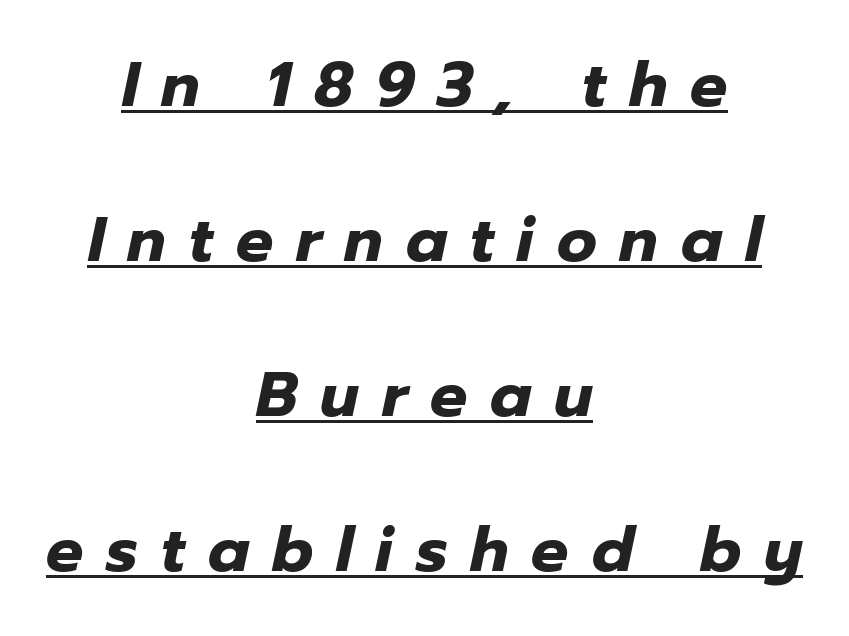
Emphasis by weight is at full strength: bold. Somebody hit Ctrl+U on this one — the words are underlined. A centered setting, common on invitations and titles, is used for this passage. Looks like regular typesetting: each glyph gets only the width it needs. It's the slanting kind of type. Quick note: interline space is abundant.
